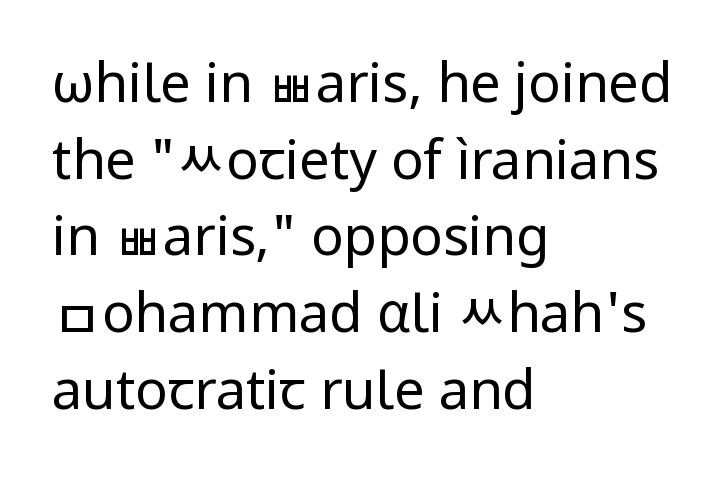
Q: Is the text bold? A: No.
Q: Is the text italic (slanted)? A: No, it is upright.
Q: Is the typeface a serif or a sans-serif typeface? A: Sans-serif.
Q: Is the text underlined? A: No.
Q: How is the paragraph aligned? A: Left-aligned.
Q: Is the spacing between letters normal or unusually wide? A: Normal.
Q: Is the spacing between lines tight, normal or loose? A: Normal.
Q: Width (condensed, normal, or wide)? A: Normal.
Q: Stroke contrast? A: Low.
Q: x-height? A: Medium.
Q: Monospaced? A: No.
